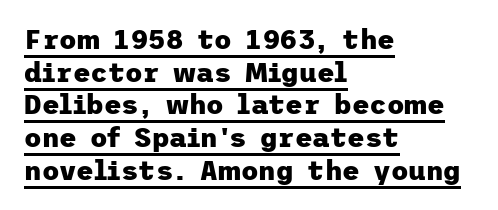
Q: Is the text bold? A: Yes.
Q: Is the text italic (slanted)? A: No, it is upright.
Q: Is the text underlined? A: Yes.
Q: How is the paragraph aligned? A: Left-aligned.
Q: Is the spacing between letters normal or unusually wide? A: Normal.
